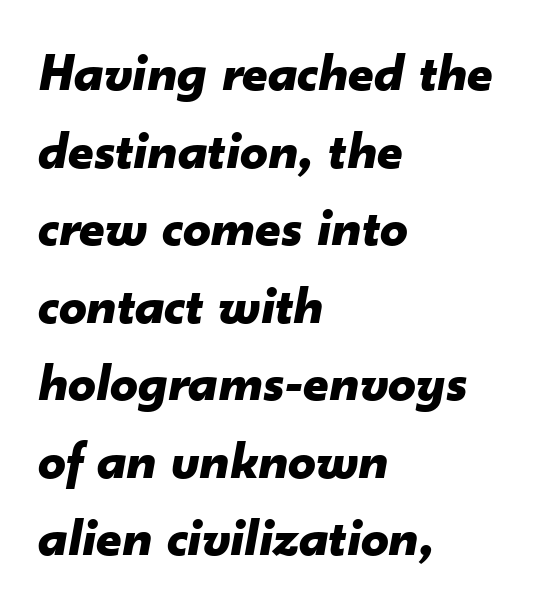
{"italic": "yes", "lean": "right", "slant_degrees": 10, "bold": "yes", "weight": "bold", "width": "normal", "stroke_contrast": "low", "x_height": "small", "monospaced": "no", "underline": "no", "align": "left", "line_spacing": "normal", "line_spacing_ratio": 1.41, "letter_spacing": "normal", "letter_spacing_em": 0.0, "glyph_px": 55}
